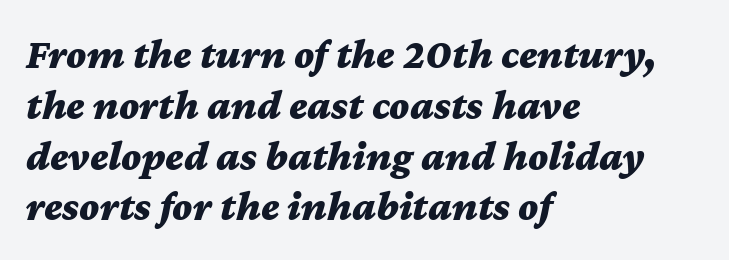
The image shows 42 px bold, wide type, italic (leaning right); set left-aligned, line spacing 1.21x, normal letter spacing, not underlined; medium stroke contrast and a medium x-height.
